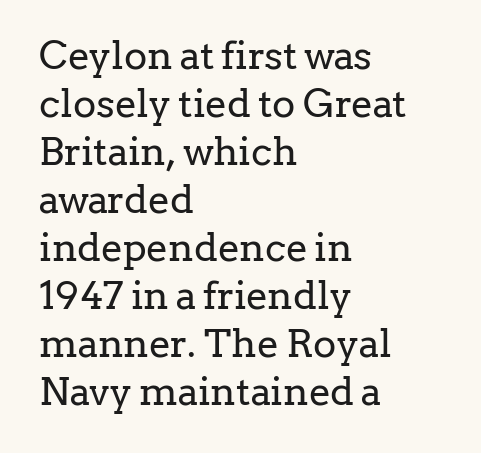
The passage shown is typed in a proportional face where columns would drift. Descenders hang freely into open space. Small tapered or slab feet sit at the stroke ends, so this counts as serif. No extra tracking has been applied to these lines.
